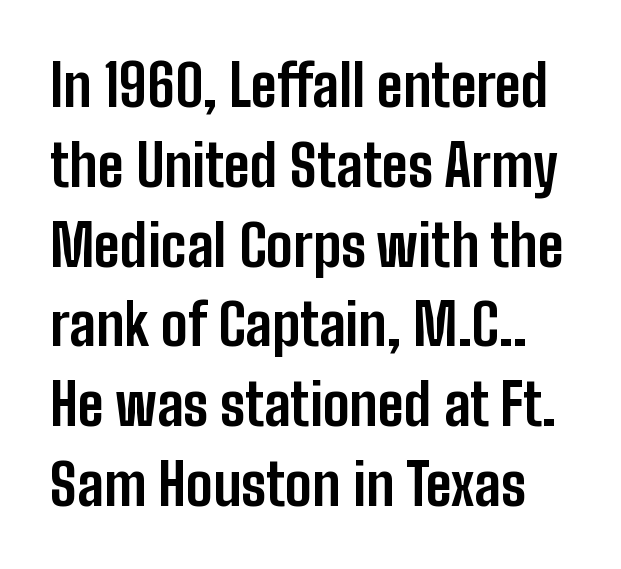
Grotesque or geometric, the face here clearly has no serifs. Looks like regular typesetting: each glyph gets only the width it needs. Each new line begins a customary step beneath the previous one. Unmarked baselines from the first word to the last.
